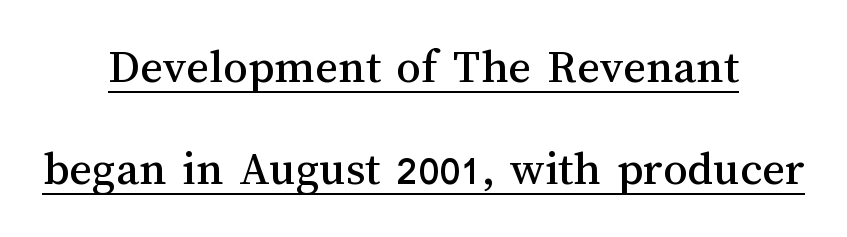
{"italic": "no", "width": "normal", "stroke_contrast": "medium", "x_height": "medium", "monospaced": "no", "underline": "yes", "align": "center", "line_spacing": "loose", "line_spacing_ratio": 2.09, "letter_spacing": "normal", "letter_spacing_em": 0.0, "glyph_px": 49}
